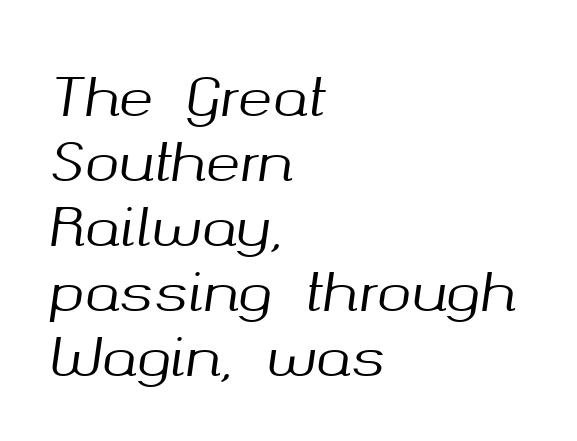
The image shows 52 px text type, italic (leaning right); set left-aligned, normal line spacing (1.25x), normal letter spacing, not underlined; medium stroke contrast and a medium x-height.
